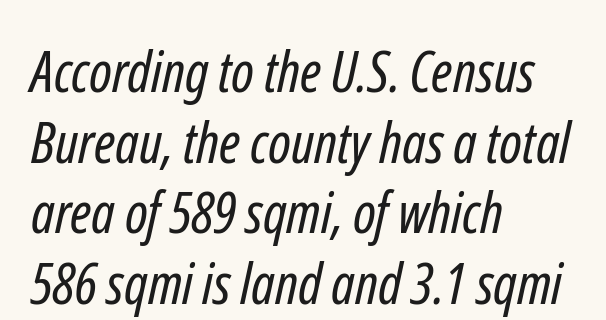
The image shows 57 px regular-weight, condensed sans-serif type; set left-aligned, line spacing 1.24x, normal letter spacing, not underlined; low stroke contrast and a medium x-height.
